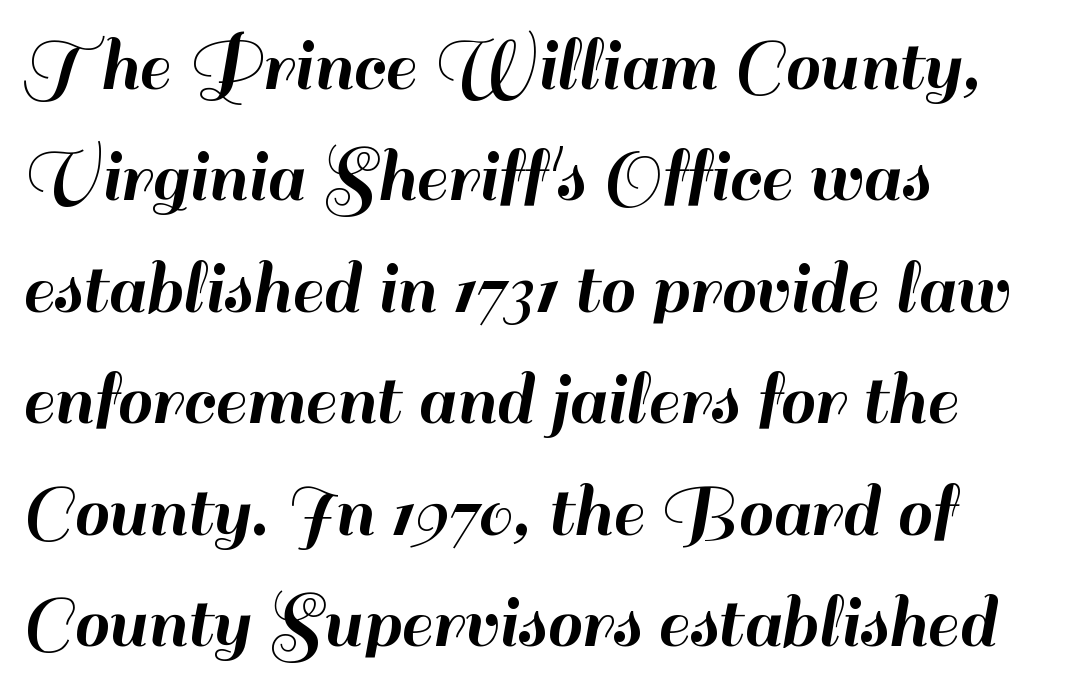
Is there much room between lines? A standard amount, neither cramped nor airy. Do the characters align in a grid? No, the font is proportional. The line texture is even and compact thanks to regular tracking. Lines of text with bare space underneath. Horizontal alignment here is leftward, the default for most running prose.
